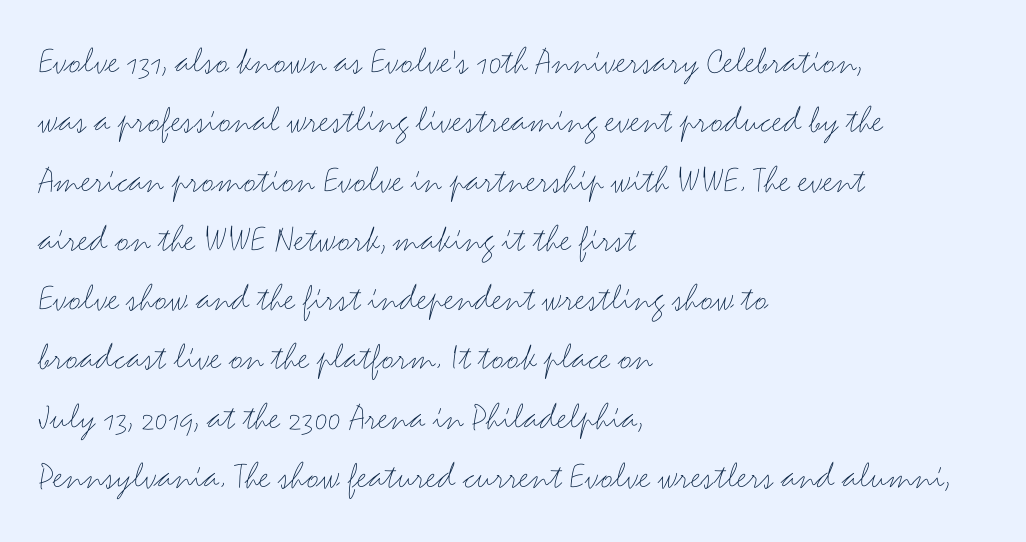
{"serif": "no", "bold": "no", "weight": "thin", "width": "wide", "stroke_contrast": "medium", "x_height": "small", "monospaced": "no", "underline": "no", "align": "left", "line_spacing": "normal", "line_spacing_ratio": 1.52, "letter_spacing": "normal", "letter_spacing_em": 0.0, "glyph_px": 39}
